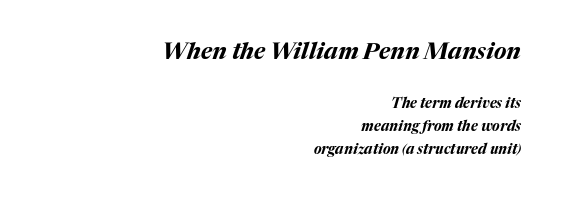
{"italic": "yes", "lean": "right", "slant_degrees": 17, "bold": "yes", "underline": "no", "align": "right", "line_spacing": "normal", "line_spacing_ratio": 1.64, "letter_spacing": "normal", "letter_spacing_em": 0.0, "larger_block": "first", "size_ratio": 1.64, "glyph_px": 23}
